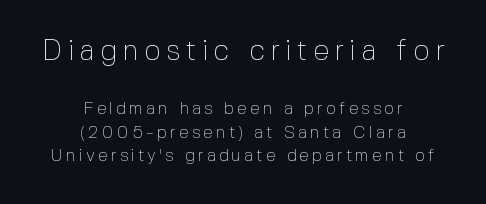
Q: Is the text bold? A: No.
Q: Is the text italic (slanted)? A: No, it is upright.
Q: Is the typeface a serif or a sans-serif typeface? A: Sans-serif.
Q: Is the text underlined? A: No.
Q: How is the paragraph aligned? A: Centered.
Q: Is the spacing between lines tight, normal or loose? A: Normal.
Q: Which block of text is set in a larger size, the first (top) or the second (bottom)? A: The first (top) one.
Q: Width (condensed, normal, or wide)? A: Normal.
Q: x-height? A: Medium.
Q: Monospaced? A: No.
